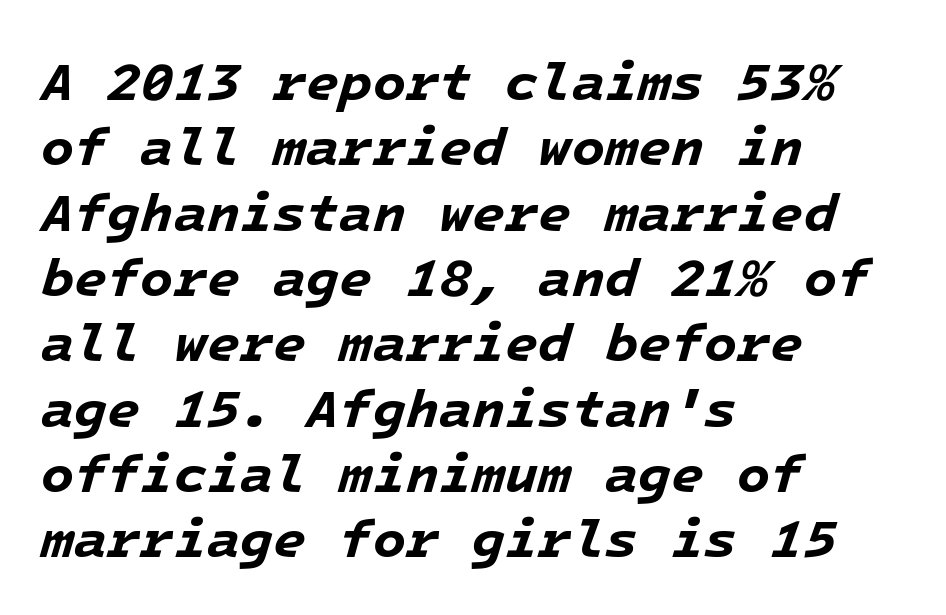
The image shows 54 px bold type, italic (leaning right), monospaced; set left-aligned, line spacing 1.21x, normal letter spacing, not underlined; low stroke contrast and a medium x-height.
